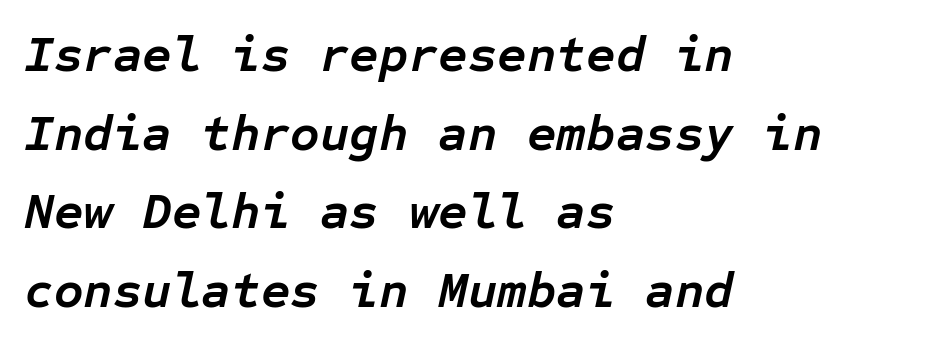
Q: Is the text bold? A: Yes.
Q: Is the text italic (slanted)? A: Yes, it leans right by about 12 degrees.
Q: Is the text underlined? A: No.
Q: How is the paragraph aligned? A: Left-aligned.
Q: Is the spacing between letters normal or unusually wide? A: Normal.
Q: Is the spacing between lines tight, normal or loose? A: Normal.
Q: Width (condensed, normal, or wide)? A: Normal.
Q: Stroke contrast? A: Low.
Q: x-height? A: Medium.
Q: Monospaced? A: Yes.
